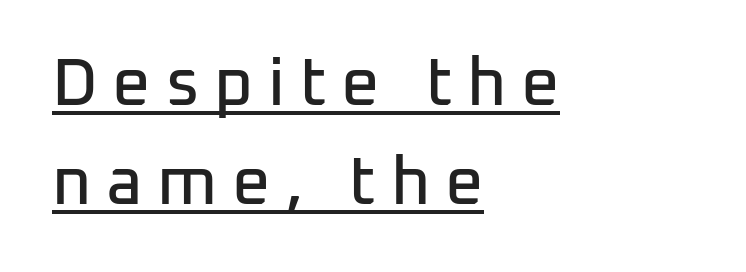
Q: Is the text italic (slanted)? A: No, it is upright.
Q: Is the typeface a serif or a sans-serif typeface? A: Sans-serif.
Q: Is the text underlined? A: Yes.
Q: How is the paragraph aligned? A: Left-aligned.
Q: Is the spacing between letters normal or unusually wide? A: Unusually wide.
Q: Is the spacing between lines tight, normal or loose? A: Normal.
Q: Width (condensed, normal, or wide)? A: Normal.
Q: Stroke contrast? A: Low.
Q: x-height? A: Medium.
Q: Monospaced? A: No.
